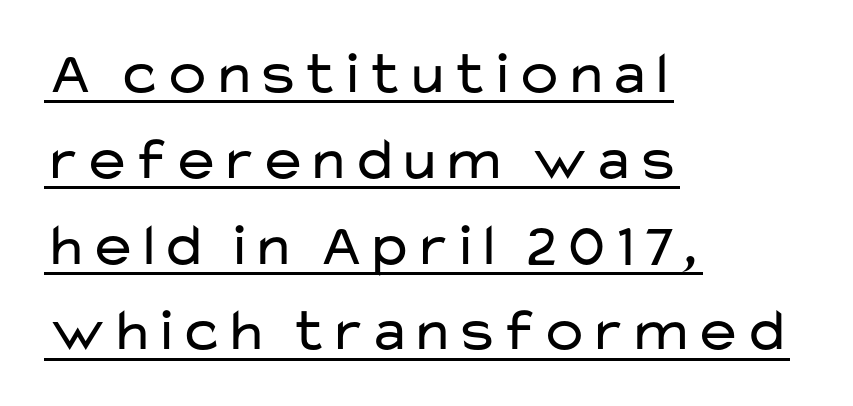
The type sits square on the baseline with zero lean. Layout note: lines flush left. The line-height multiplier appears to be the usual default. These lines are rendered in a variable-pitch font.
